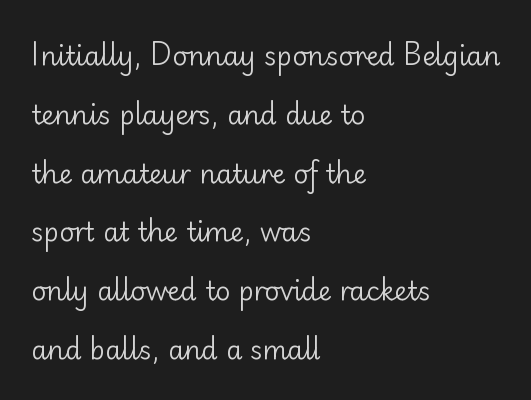
Caption: multi-line text, flush left, ragged right. Check the space under the baseline: it is left empty. Heft: none added — not bold. This block would shrink considerably if given ordinary leading; it's expanded now. The horizontal fit of the characters is conventional and even.
